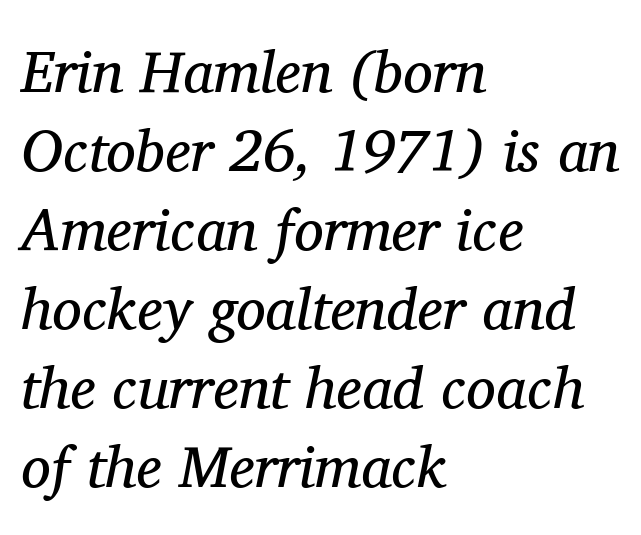
Glyph-to-glyph distance matches everyday printed text. Quick note: italic. A classic flush-left, rag-right setting is used for this passage. Normally led — the rows are evenly, conventionally spaced. The face used here is proportionally spaced, like ordinary book or web type.
